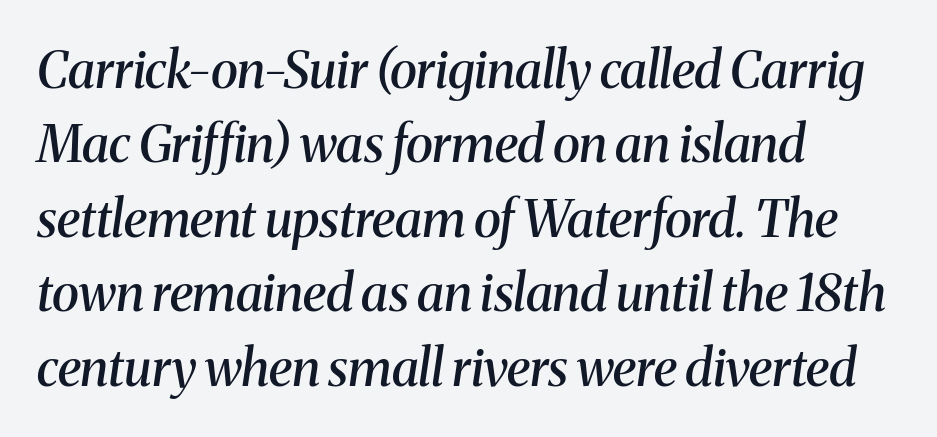
Classification — serif. Is the type slanted? Yes — the strokes lean at a clear angle. Compared with typical body copy, the letter spacing here is the same. Think of a printed novel: that variable character pitch is what you see here. The rows are spaced the way most documents space them.
